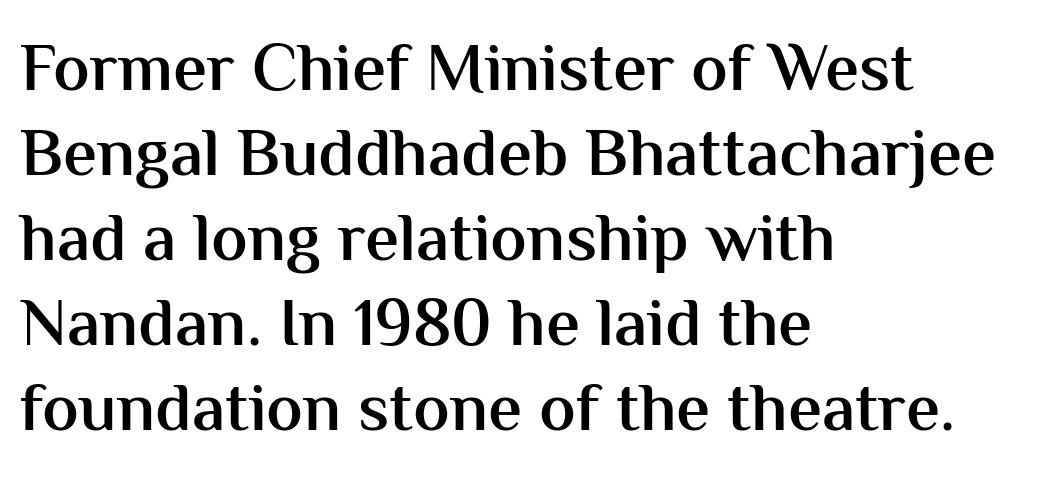
{"serif": "no", "italic": "no", "bold": "semi", "weight": "semibold", "width": "normal", "stroke_contrast": "medium", "x_height": "medium", "monospaced": "no", "underline": "no", "align": "left", "line_spacing": "normal", "line_spacing_ratio": 1.25, "letter_spacing": "normal", "letter_spacing_em": 0.0, "glyph_px": 68}
